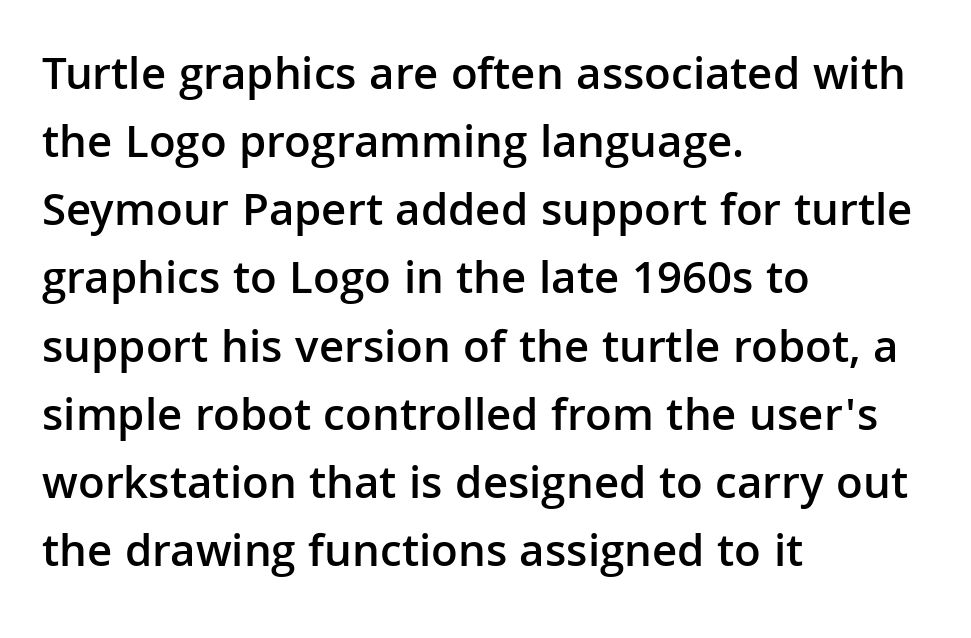
The image shows 47 px semibold sans-serif type, upright; set left-aligned, normal line spacing (1.45x), normal letter spacing, not underlined; low stroke contrast and a medium x-height.
